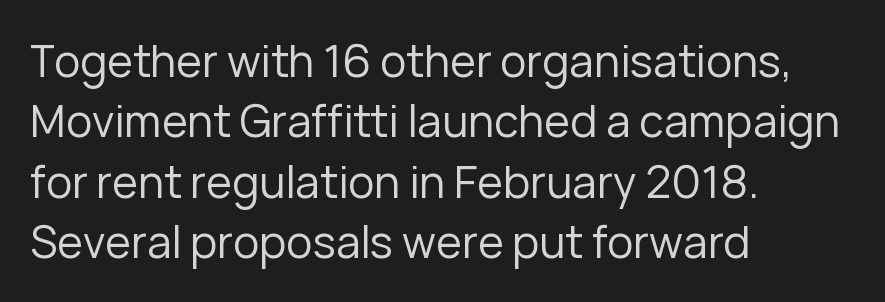
{"serif": "no", "italic": "no", "bold": "no", "weight": "regular", "width": "normal", "stroke_contrast": "low", "x_height": "medium", "monospaced": "no", "underline": "no", "align": "left", "line_spacing": "normal", "line_spacing_ratio": 1.37, "letter_spacing": "normal", "letter_spacing_em": 0.0, "glyph_px": 44}
